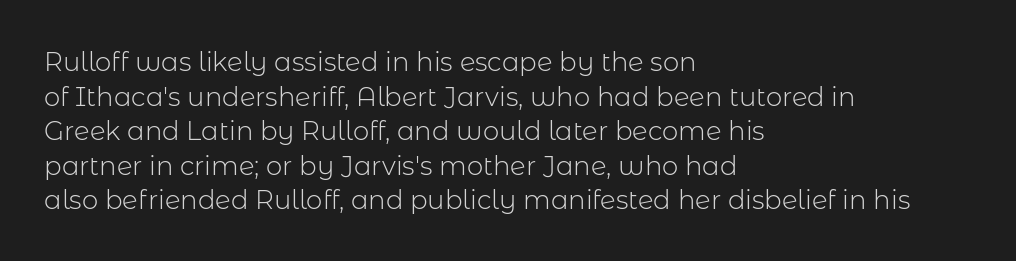
No chunkiness to these letters — they're not bold. A classic flush-left, rag-right setting is used for this passage. One glance says typical: line gaps are just what's usual. The letters sit at their default tracking, neither squeezed nor spread.
